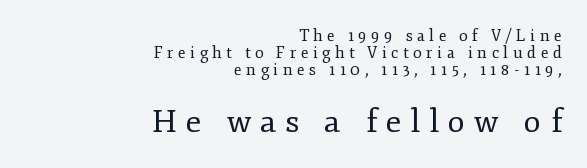
{"serif": "yes", "italic": "no", "bold": "no", "weight": "regular", "width": "normal", "stroke_contrast": "low", "x_height": "small", "monospaced": "no", "underline": "no", "align": "right", "line_spacing": "tight", "line_spacing_ratio": 1.06, "letter_spacing": "wide", "letter_spacing_em": 0.28, "larger_block": "second", "size_ratio": 2.0, "glyph_px": 32}
